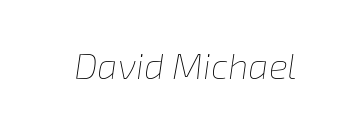
The image shows 36 px thin type, italic (leaning right); set normal letter spacing, not underlined; low stroke contrast and a medium x-height.
